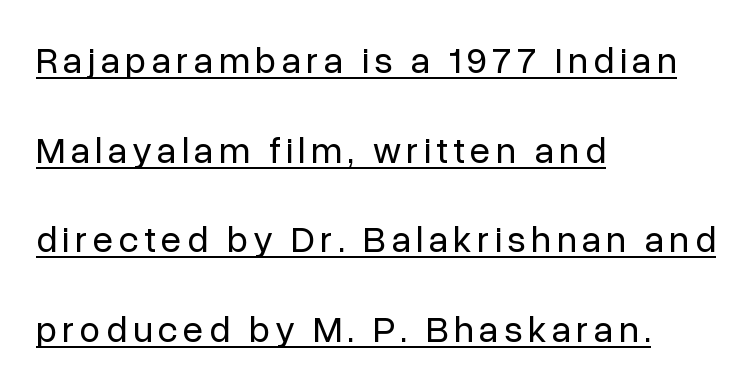
{"serif": "no", "italic": "no", "bold": "no", "weight": "regular", "width": "normal", "stroke_contrast": "low", "x_height": "medium", "monospaced": "no", "underline": "yes", "align": "left", "line_spacing": "loose", "line_spacing_ratio": 2.42, "glyph_px": 37}
